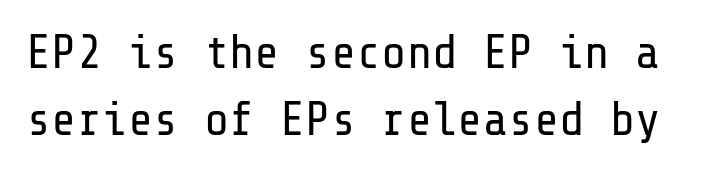
The strokes are not fattened; the text isn't bold. Unlike a traditional serif, this face leaves its strokes unadorned. The space directly below the letters is spotless. The type is set solid horizontally, with unmodified tracking.
